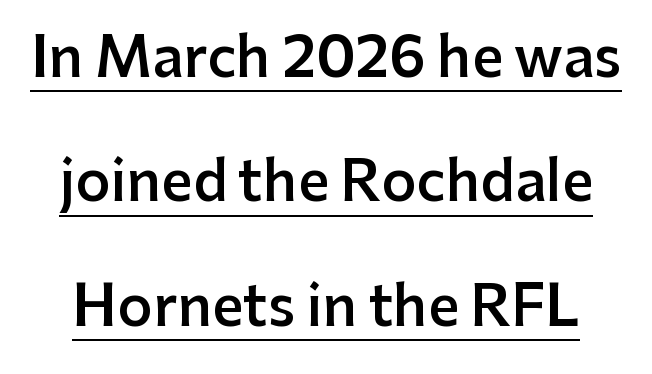
{"serif": "no", "italic": "no", "bold": "semi", "weight": "semibold", "width": "normal", "stroke_contrast": "low", "x_height": "medium", "monospaced": "no", "underline": "yes", "line_spacing": "loose", "line_spacing_ratio": 2.26, "letter_spacing": "normal", "letter_spacing_em": 0.0, "glyph_px": 55}
